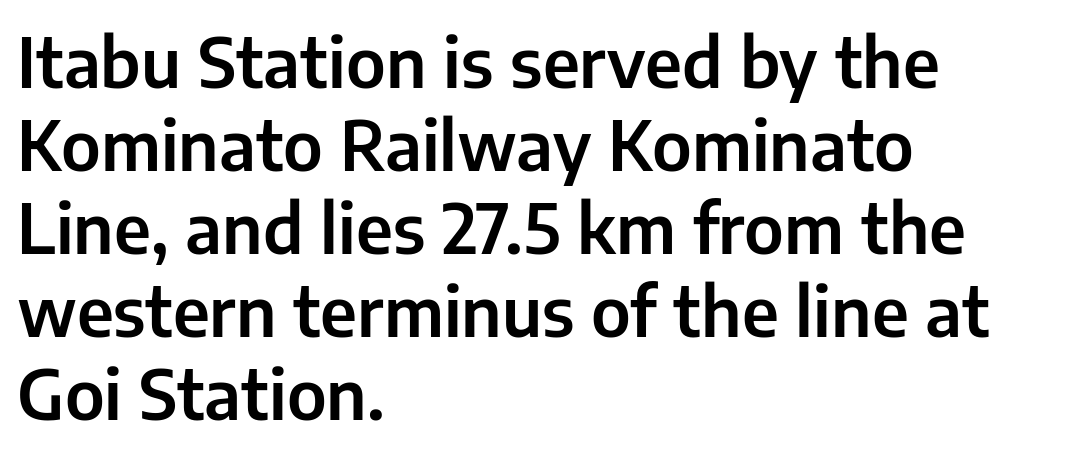
{"serif": "no", "italic": "no", "width": "normal", "stroke_contrast": "low", "x_height": "medium", "monospaced": "no", "underline": "no", "align": "left", "line_spacing_ratio": 1.22, "letter_spacing": "normal", "letter_spacing_em": 0.0, "glyph_px": 68}
